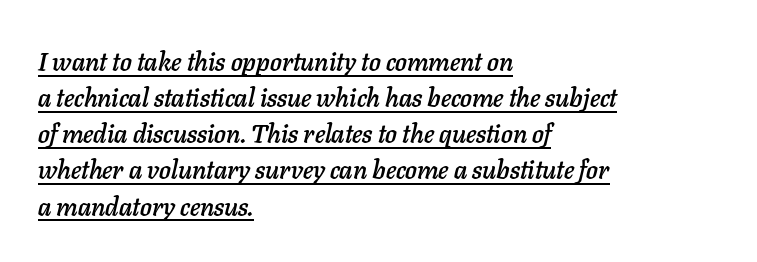
Q: Is the text italic (slanted)? A: Yes, it leans right by about 11 degrees.
Q: Is the text underlined? A: Yes.
Q: How is the paragraph aligned? A: Left-aligned.
Q: Is the spacing between letters normal or unusually wide? A: Normal.
Q: Is the spacing between lines tight, normal or loose? A: Normal.
